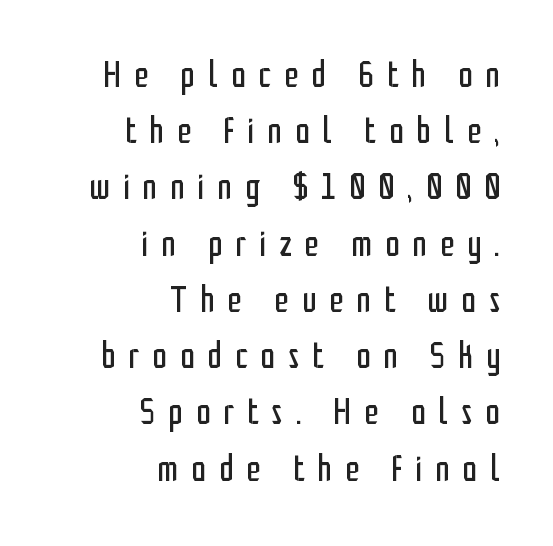
{"serif": "no", "italic": "no", "bold": "no", "weight": "regular", "width": "condensed", "stroke_contrast": "low", "x_height": "medium", "monospaced": "no", "underline": "no", "align": "right", "line_spacing": "normal", "line_spacing_ratio": 1.52, "letter_spacing": "wide", "letter_spacing_em": 0.35, "glyph_px": 37}
